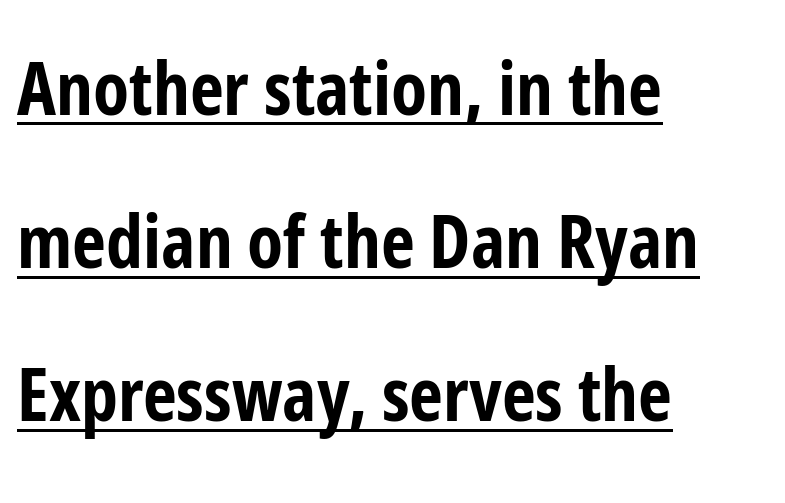
The ragged edge is on the right, which tells us the setting is flush left. The line texture is even and compact thanks to regular tracking. The rendering uses the underline text-decoration. You can tell from the bare stems that sans-serif type was used. The typesetting leans heavy: a genuine bold.
